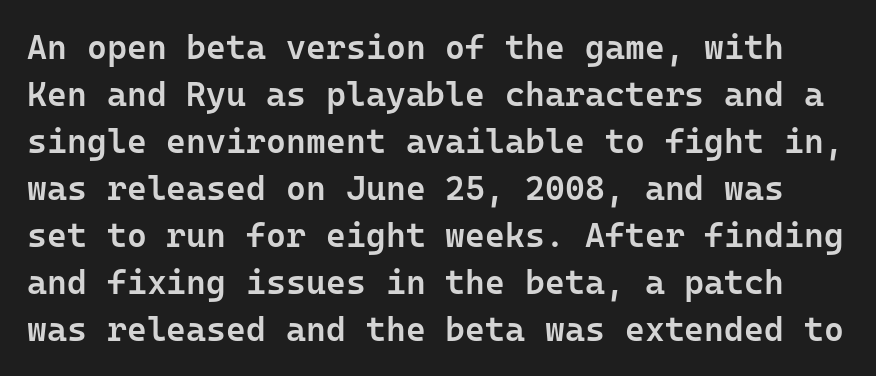
Q: Is the text bold? A: Semi-bold.
Q: Is the text italic (slanted)? A: No, it is upright.
Q: Is the typeface a serif or a sans-serif typeface? A: Sans-serif.
Q: Is the text underlined? A: No.
Q: Is the spacing between letters normal or unusually wide? A: Normal.
Q: Is the spacing between lines tight, normal or loose? A: Normal.
Q: Width (condensed, normal, or wide)? A: Normal.
Q: Stroke contrast? A: Low.
Q: x-height? A: Medium.
Q: Monospaced? A: Yes.
